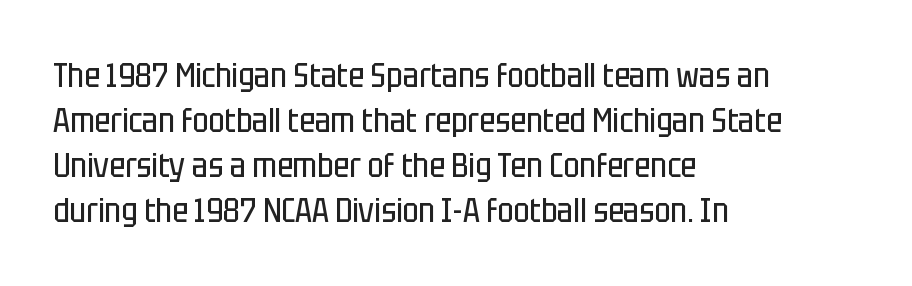
The image shows 34 px regular-weight, condensed sans-serif type, upright; set left-aligned, normal line spacing (1.32x), normal letter spacing, not underlined; low stroke contrast and a large x-height.
